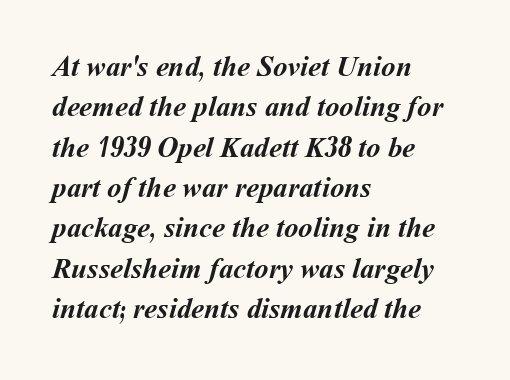
{"bold": "yes", "weight": "semibold", "width": "normal", "stroke_contrast": "medium", "x_height": "medium", "monospaced": "no", "underline": "no", "align": "left", "line_spacing": "normal", "line_spacing_ratio": 1.39, "letter_spacing": "normal", "letter_spacing_em": 0.0, "glyph_px": 29}
